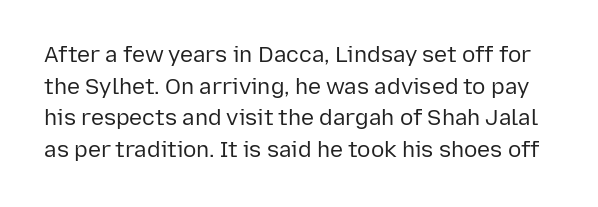
{"italic": "no", "bold": "no", "underline": "no", "line_spacing": "normal", "line_spacing_ratio": 1.44, "letter_spacing": "normal", "letter_spacing_em": 0.0, "glyph_px": 22}
